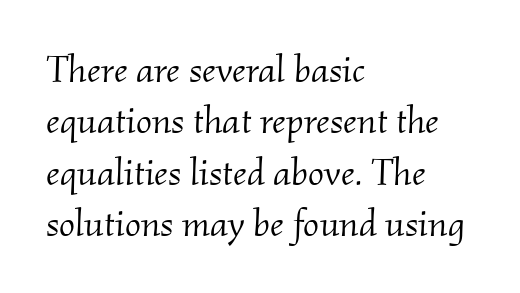
{"serif": "yes", "italic": "yes", "lean": "right", "slant_degrees": 2, "bold": "no", "weight": "light", "width": "normal", "stroke_contrast": "medium", "x_height": "small", "monospaced": "no", "underline": "no", "align": "left", "line_spacing": "normal", "line_spacing_ratio": 1.35, "letter_spacing": "normal", "letter_spacing_em": 0.0, "glyph_px": 38}
